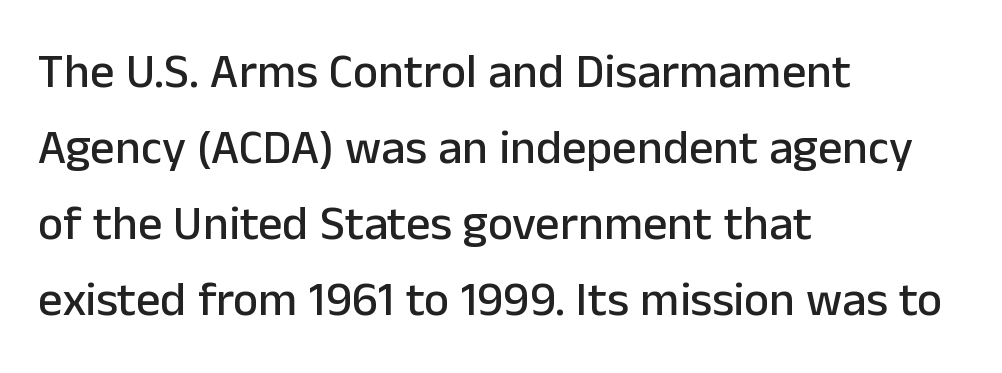
Q: Is the text italic (slanted)? A: No, it is upright.
Q: Is the typeface a serif or a sans-serif typeface? A: Sans-serif.
Q: Is the text underlined? A: No.
Q: How is the paragraph aligned? A: Left-aligned.
Q: Is the spacing between letters normal or unusually wide? A: Normal.
Q: Is the spacing between lines tight, normal or loose? A: Normal.
Q: Width (condensed, normal, or wide)? A: Normal.
Q: Stroke contrast? A: Low.
Q: x-height? A: Medium.
Q: Monospaced? A: No.
